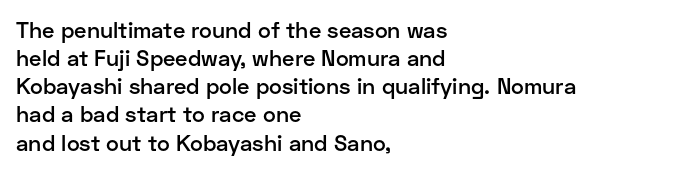
The image shows 22 px text type, upright; set left-aligned, normal line spacing (1.28x), normal letter spacing, not underlined.
